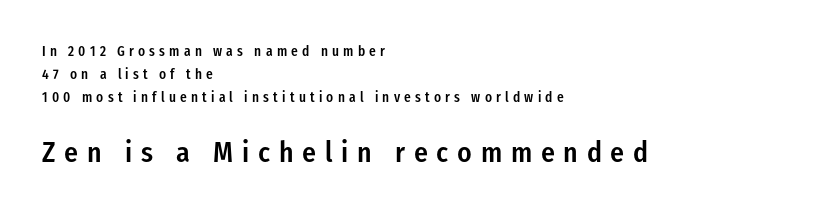
Unlike italic type, these characters show no tilt at all. The rendering inserts visible extra space after every character. A typesetter would call this proportional, since set widths differ per character. Each new line begins a customary step beneath the previous one. Casual observation: everything's shoved over to the left. The space beneath each line is pristine and unruled.
